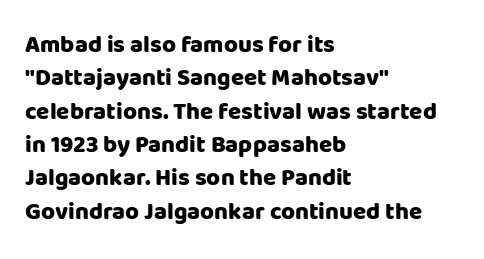
{"italic": "no", "bold": "yes", "underline": "no", "align": "left", "line_spacing": "normal", "line_spacing_ratio": 1.39, "letter_spacing": "normal", "letter_spacing_em": 0.0, "glyph_px": 24}
